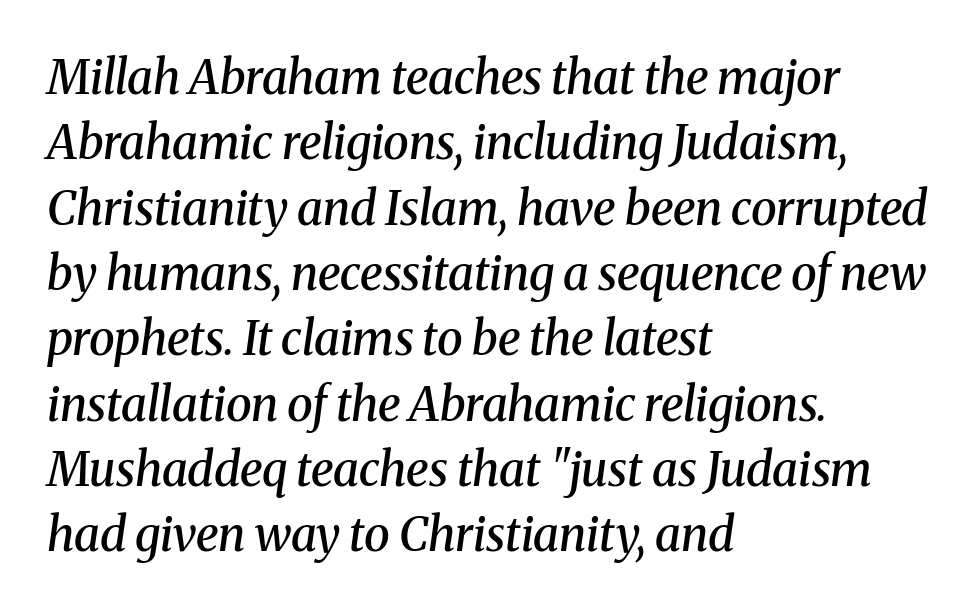
Descenders hang freely into open space. Quick note: interline space is typical. Is the type slanted? Yes — the strokes lean at a clear angle. The passage shown is typeset with a serif family. Spacing between characters is what you'd get straight out of the box. Every row of glyphs begins at an identical x-position on the left.
